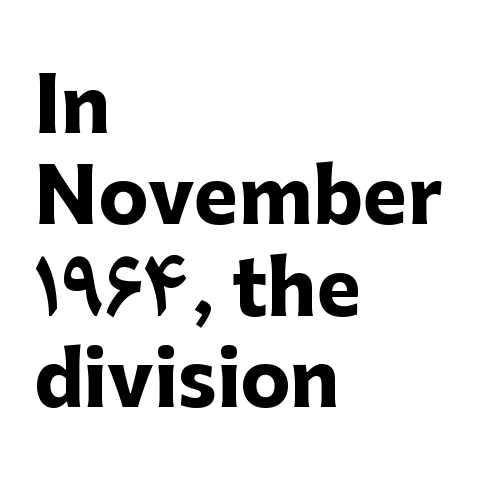
Q: Is the text bold? A: Yes.
Q: Is the text italic (slanted)? A: No, it is upright.
Q: Is the typeface a serif or a sans-serif typeface? A: Sans-serif.
Q: Is the text underlined? A: No.
Q: How is the paragraph aligned? A: Left-aligned.
Q: Is the spacing between letters normal or unusually wide? A: Normal.
Q: Width (condensed, normal, or wide)? A: Normal.
Q: Stroke contrast? A: Low.
Q: x-height? A: Medium.
Q: Monospaced? A: No.
